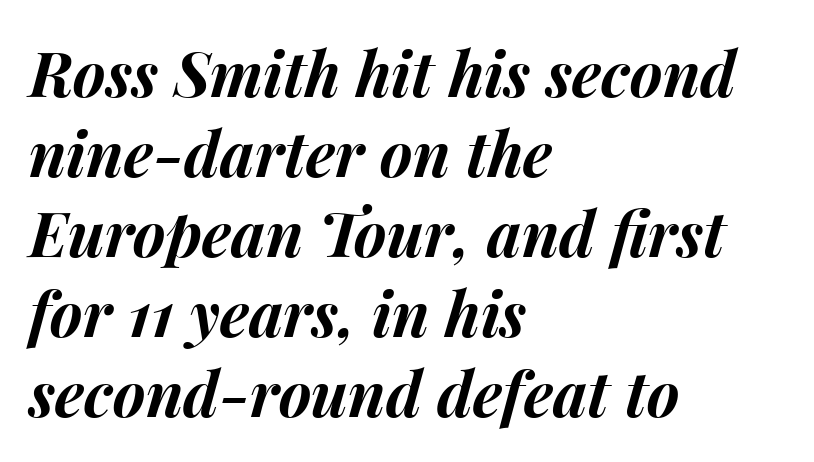
The image shows 62 px bold type, italic (leaning right); set left-aligned, normal line spacing (1.29x), normal letter spacing, not underlined; medium stroke contrast and a medium x-height.
